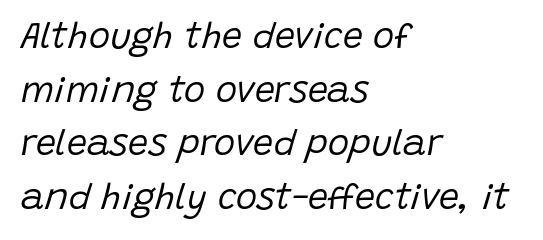
Q: Is the text bold? A: No.
Q: Is the text italic (slanted)? A: Yes, it leans right by about 15 degrees.
Q: Is the text underlined? A: No.
Q: How is the paragraph aligned? A: Left-aligned.
Q: Is the spacing between letters normal or unusually wide? A: Normal.
Q: Is the spacing between lines tight, normal or loose? A: Normal.
Q: Width (condensed, normal, or wide)? A: Normal.
Q: Stroke contrast? A: Low.
Q: x-height? A: Large.
Q: Monospaced? A: No.
